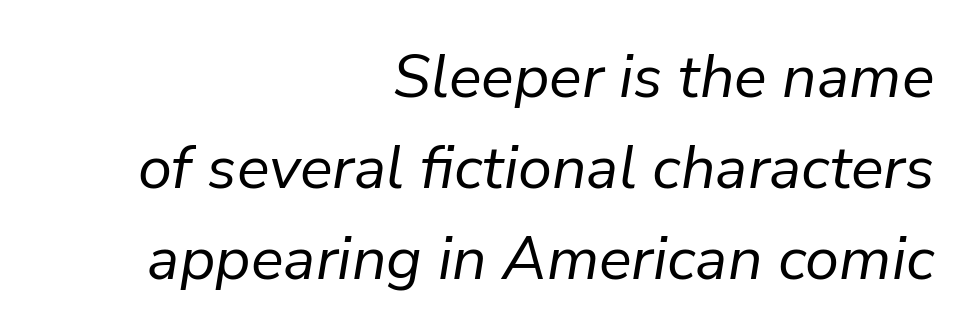
The image shows 61 px regular-weight type, italic (leaning right); set right-aligned, normal line spacing (1.49x), normal letter spacing, not underlined; low stroke contrast and a medium x-height.
